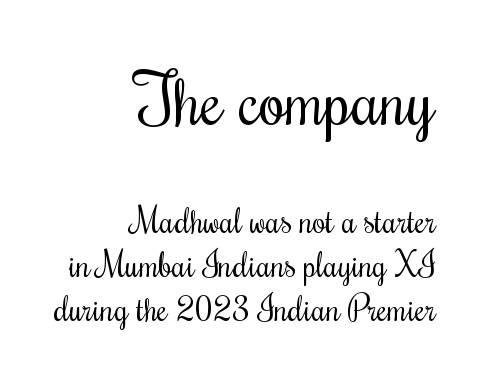
The image shows 69 px regular-weight, condensed type; set right-aligned, normal line spacing (1.29x), normal letter spacing, not underlined; the first (top) block is 2.03x larger; medium stroke contrast and a small x-height.
